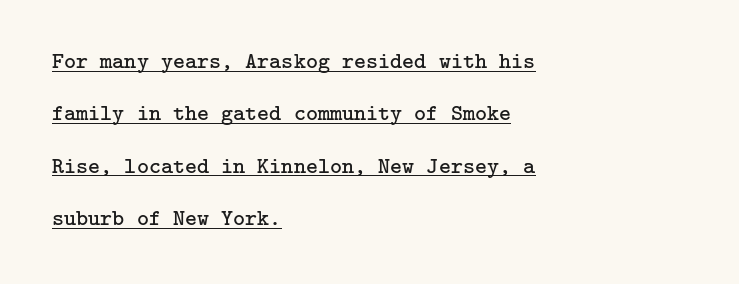
The image shows 23 px text type, upright; set left-aligned, loose line spacing (2.28x), normal letter spacing, underlined.
